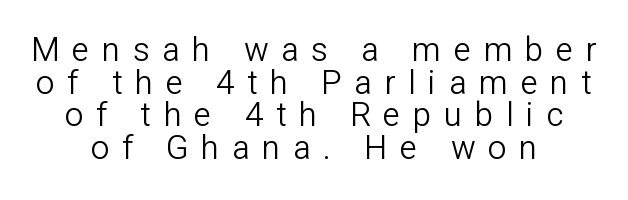
Counters stay open thanks to moderate or lighter strokes. Italic? Not at all — the glyphs are vertical. Words appear elongated and porous because spacing is wide. Varying glyph widths throughout — classic text-font behaviour.
